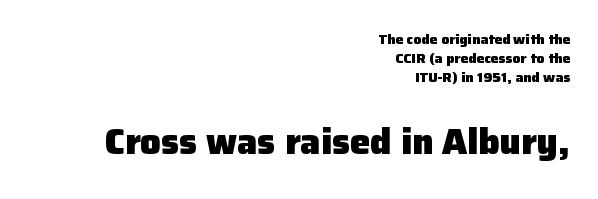
The image shows 36 px heavy sans-serif type, upright; set right-aligned, normal line spacing (1.34x), normal letter spacing, not underlined; the second (bottom) block is 2.57x larger; low stroke contrast and a medium x-height.
